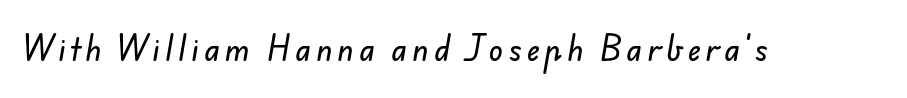
{"serif": "no", "width": "normal", "stroke_contrast": "low", "x_height": "small", "monospaced": "no", "underline": "no", "glyph_px": 29}
